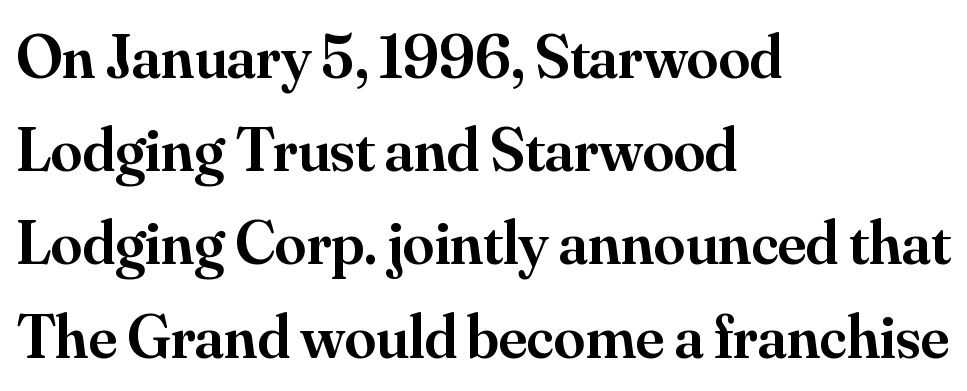
The image shows 63 px semibold serif type, upright; set left-aligned, normal line spacing (1.48x), normal letter spacing, not underlined; medium stroke contrast and a small x-height.
